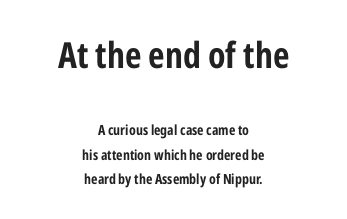
The image shows 36 px bold, condensed sans-serif type, upright; set centered, line spacing 1.74x, normal letter spacing, not underlined; the first (top) block is 2.57x larger; low stroke contrast and a medium x-height.
